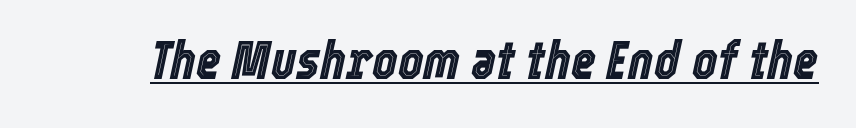
The image shows 54 px condensed type, italic (leaning right); set normal letter spacing, underlined; a medium x-height.
